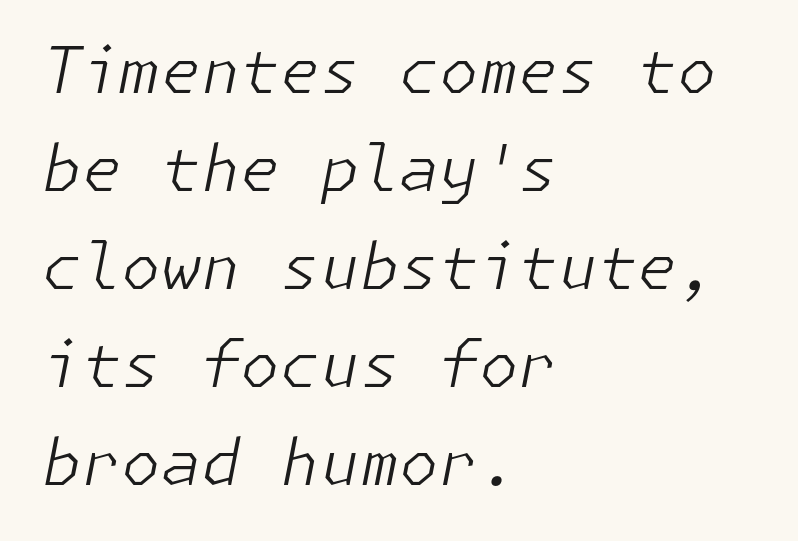
The image shows 64 px light type, italic (leaning right); set left-aligned, normal line spacing (1.53x), normal letter spacing, not underlined; low stroke contrast and a medium x-height.
